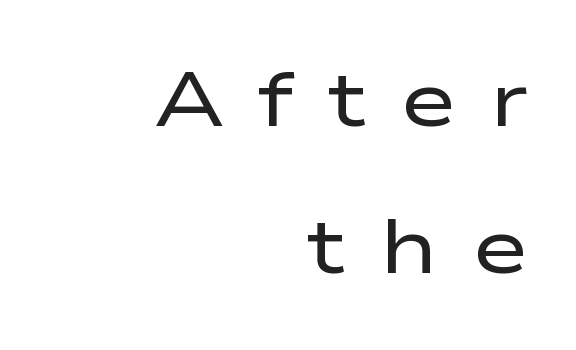
The image shows 77 px regular-weight, wide sans-serif type, upright; set right-aligned, loose line spacing (1.91x), unusually wide letter spacing (+0.43 em), not underlined; low stroke contrast and a medium x-height.
